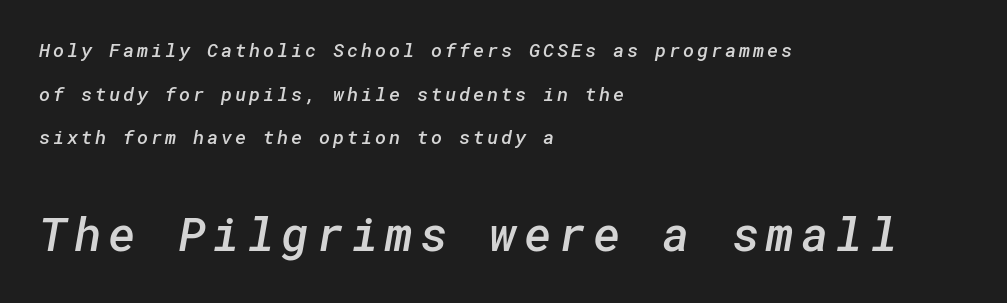
The image shows 47 px semibold sans-serif type; set left-aligned, loose line spacing (2.29x), not underlined; the second (bottom) block is 2.47x larger; low stroke contrast and a medium x-height.
